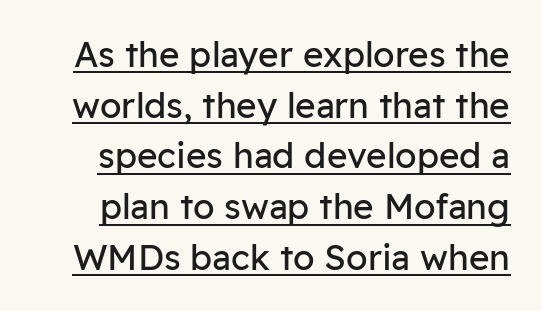
{"serif": "no", "italic": "no", "bold": "no", "weight": "regular", "width": "normal", "stroke_contrast": "low", "x_height": "medium", "monospaced": "no", "underline": "yes", "line_spacing": "normal", "line_spacing_ratio": 1.45, "letter_spacing": "normal", "letter_spacing_em": 0.0, "glyph_px": 35}
